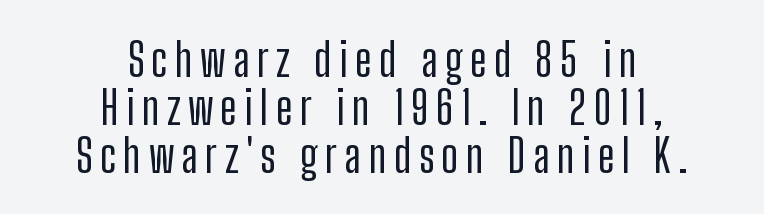
{"serif": "no", "italic": "no", "width": "condensed", "stroke_contrast": "low", "x_height": "medium", "monospaced": "no", "underline": "no", "align": "center", "line_spacing": "tight", "line_spacing_ratio": 1.04, "glyph_px": 46}
